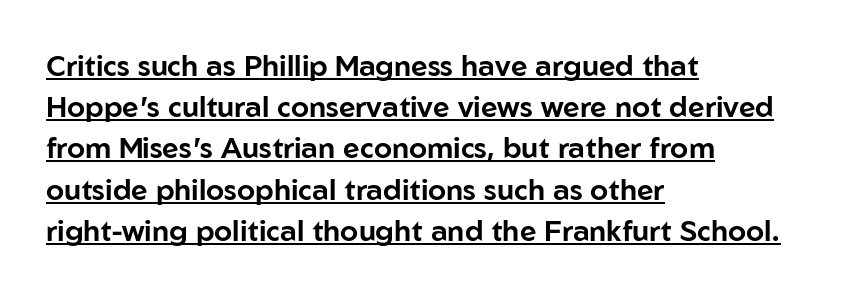
The image shows 29 px sans-serif type, upright; set left-aligned, normal line spacing (1.42x), normal letter spacing, underlined; low stroke contrast and a medium x-height.
